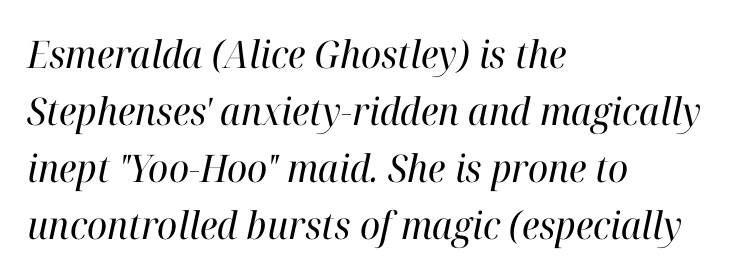
{"serif": "yes", "italic": "yes", "lean": "right", "slant_degrees": 12, "bold": "no", "weight": "regular", "width": "normal", "stroke_contrast": "high", "x_height": "medium", "monospaced": "no", "underline": "no", "align": "left", "line_spacing": "normal", "line_spacing_ratio": 1.5, "letter_spacing": "normal", "letter_spacing_em": 0.0, "glyph_px": 38}
